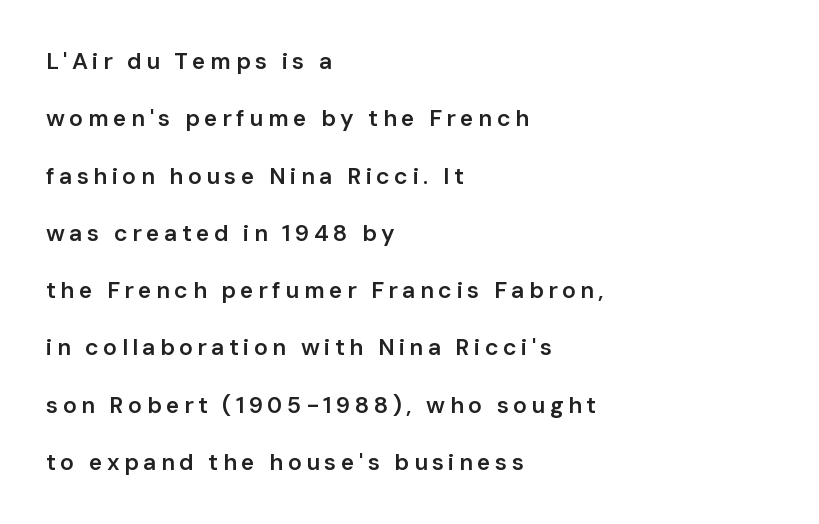
The image shows 23 px text type, upright; set left-aligned, loose line spacing (2.49x), not underlined.
